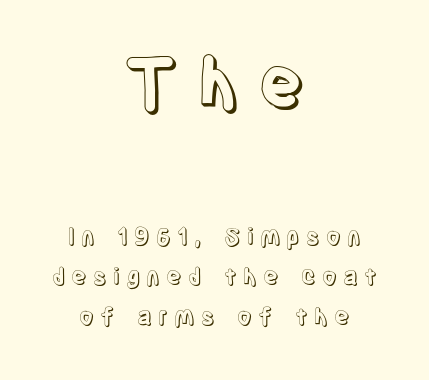
The image shows 69 px condensed type, upright; set centered, line spacing 1.74x, unusually wide letter spacing (+0.26 em), not underlined; the first (top) block is 3.0x larger; a large x-height.
